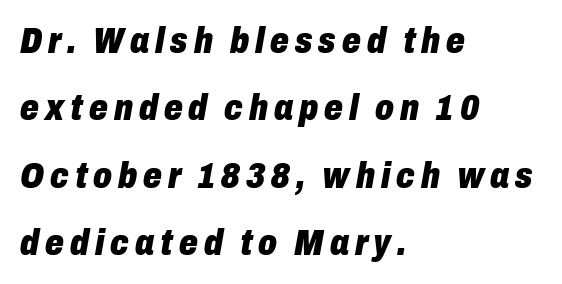
Q: Is the text bold? A: Yes.
Q: Is the text italic (slanted)? A: Yes, it leans right by about 10 degrees.
Q: Is the text underlined? A: No.
Q: How is the paragraph aligned? A: Left-aligned.
Q: Width (condensed, normal, or wide)? A: Condensed.
Q: Stroke contrast? A: Low.
Q: x-height? A: Medium.
Q: Monospaced? A: No.
